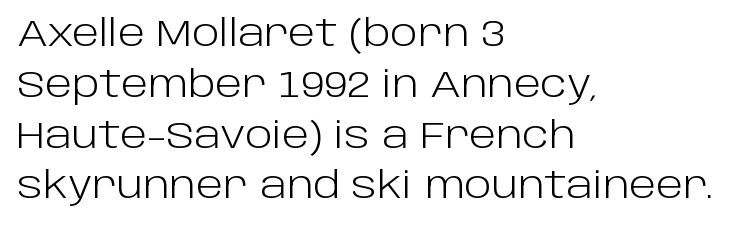
Does extra space separate the letters? No, they use regular spacing. Do the characters align in a grid? No, the font is proportional. Evenly set lines give the paragraph a standard silhouette. Every row of glyphs begins at an identical x-position on the left.
